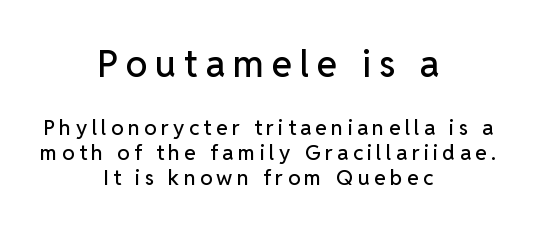
The image shows 37 px sans-serif type, upright; set centered, line spacing 1.19x, unusually wide letter spacing (+0.21 em), not underlined; the first (top) block is 1.76x larger; low stroke contrast and a medium x-height.
